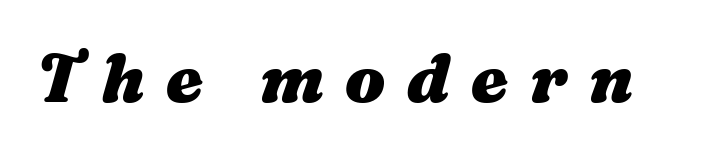
Q: Is the text bold? A: Yes.
Q: Is the text italic (slanted)? A: Yes, it leans right by about 16 degrees.
Q: Is the text underlined? A: No.
Q: Is the spacing between letters normal or unusually wide? A: Unusually wide.
Q: Width (condensed, normal, or wide)? A: Wide.
Q: Stroke contrast? A: Medium.
Q: x-height? A: Medium.
Q: Monospaced? A: No.
